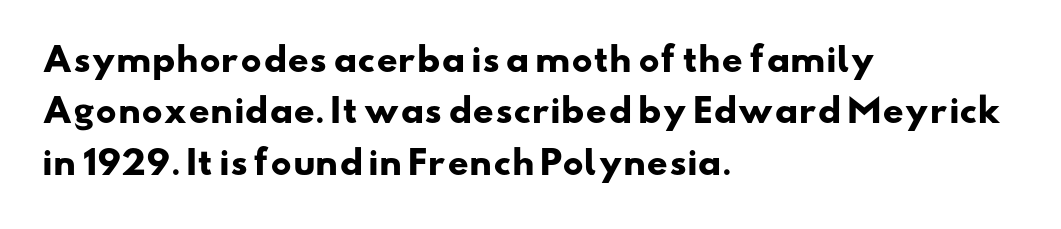
Q: Is the text bold? A: Yes.
Q: Is the typeface a serif or a sans-serif typeface? A: Sans-serif.
Q: Is the text underlined? A: No.
Q: How is the paragraph aligned? A: Left-aligned.
Q: Is the spacing between letters normal or unusually wide? A: Normal.
Q: Is the spacing between lines tight, normal or loose? A: Normal.
Q: Width (condensed, normal, or wide)? A: Wide.
Q: Stroke contrast? A: Low.
Q: x-height? A: Small.
Q: Monospaced? A: No.
